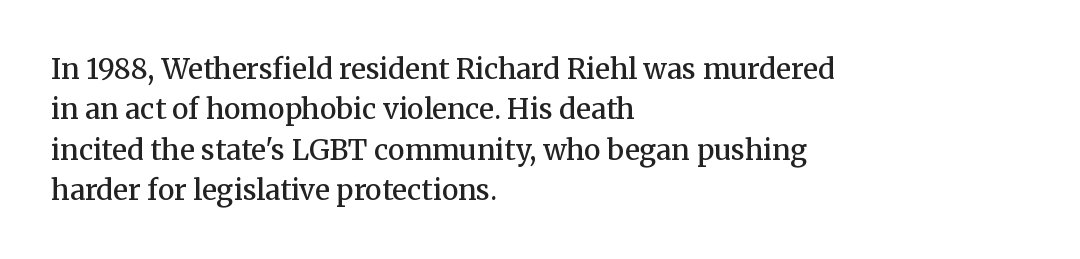
The image shows 28 px semibold serif type, upright; set left-aligned, normal line spacing (1.44x), normal letter spacing, not underlined; medium stroke contrast and a medium x-height.
